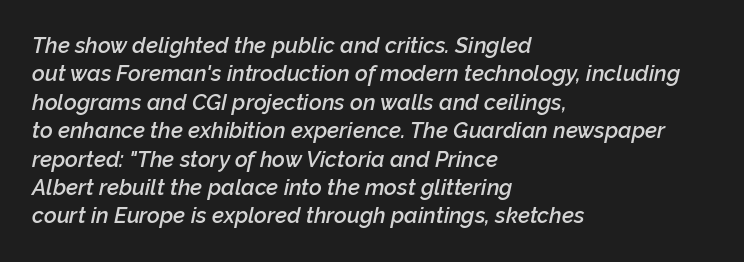
The image shows 22 px text type, italic (leaning right); set left-aligned, normal line spacing (1.29x), normal letter spacing, not underlined.
